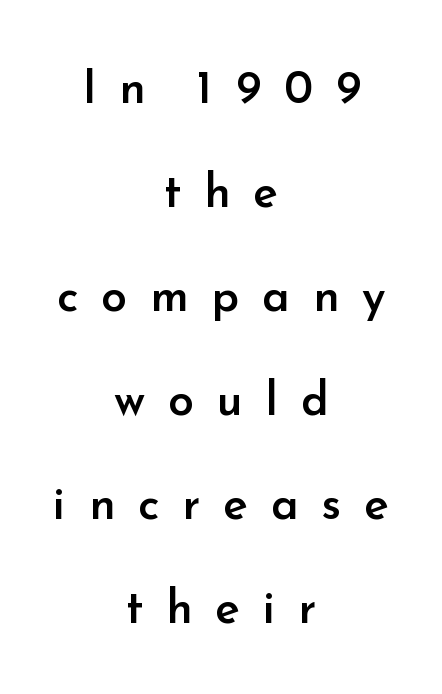
Do the characters align in a grid? No, the font is proportional. Check the space under the baseline: it is left empty. Someone cranked the tracking dial way up on this one. Compared with an ordinary text face, these strokes are moderately heavier — a semibold.
